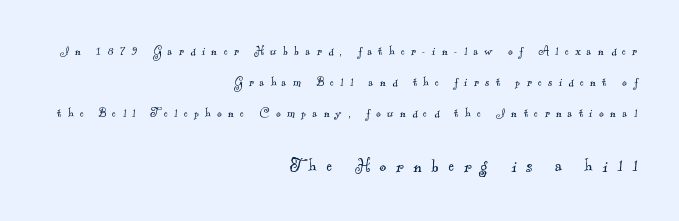
The strokes carry an ordinary text weight at most. Rule under the text: the space is simply empty. Widely set lines give the paragraph a tall, airy silhouette. The rendering inserts visible extra space after every character.
